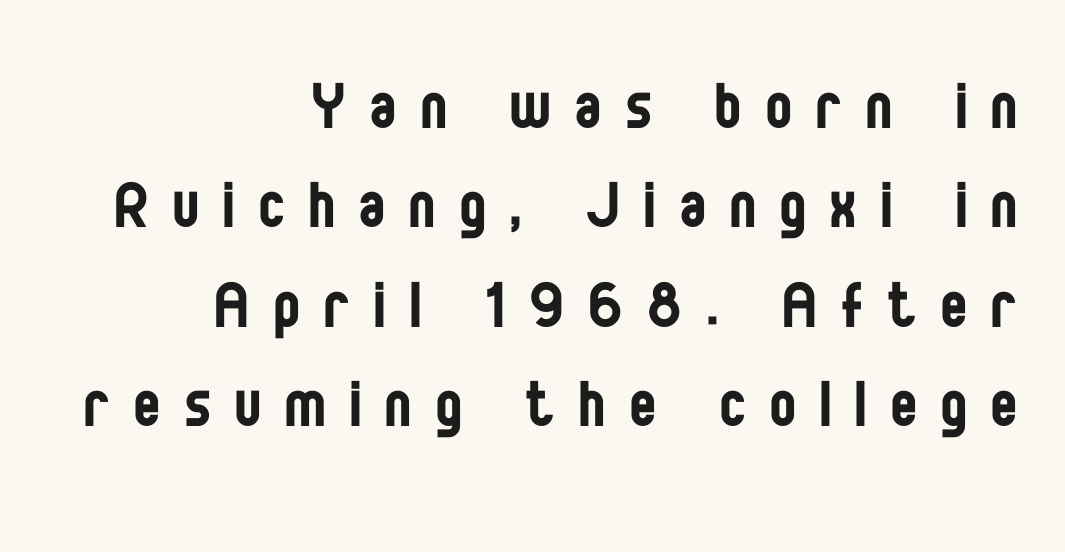
Short and long lines alike share a common ending point at right. Typographically, this falls in the sans-serif category. Is this a fixed-width face? No — the glyphs have proportional, varying widths. You can tell it's not italic because the verticals are truly vertical. The passage shown stacks its lines at a standard gap.
